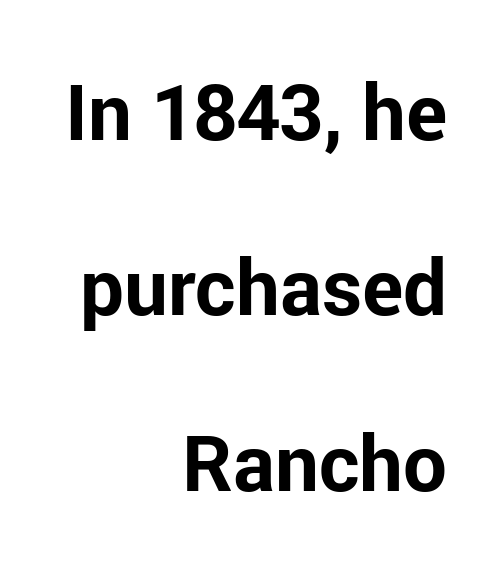
{"serif": "no", "italic": "no", "bold": "yes", "weight": "bold", "width": "normal", "stroke_contrast": "low", "x_height": "medium", "monospaced": "no", "underline": "no", "align": "right", "line_spacing": "loose", "line_spacing_ratio": 2.25, "letter_spacing": "normal", "letter_spacing_em": 0.0, "glyph_px": 78}
